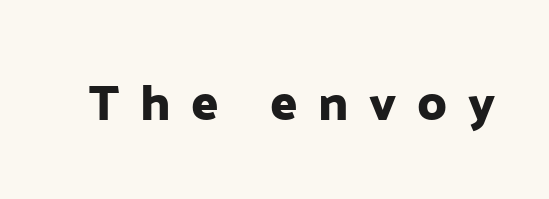
Q: Is the text italic (slanted)? A: No, it is upright.
Q: Is the typeface a serif or a sans-serif typeface? A: Sans-serif.
Q: Is the text underlined? A: No.
Q: Is the spacing between letters normal or unusually wide? A: Unusually wide.
Q: Width (condensed, normal, or wide)? A: Normal.
Q: Stroke contrast? A: Low.
Q: x-height? A: Medium.
Q: Monospaced? A: No.
